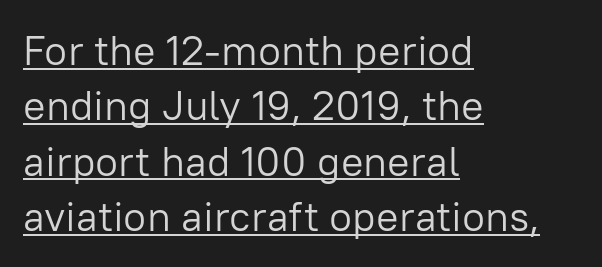
Q: Is the text bold? A: No.
Q: Is the text italic (slanted)? A: No, it is upright.
Q: Is the typeface a serif or a sans-serif typeface? A: Sans-serif.
Q: Is the text underlined? A: Yes.
Q: How is the paragraph aligned? A: Left-aligned.
Q: Is the spacing between letters normal or unusually wide? A: Normal.
Q: Is the spacing between lines tight, normal or loose? A: Normal.
Q: Width (condensed, normal, or wide)? A: Normal.
Q: Stroke contrast? A: Low.
Q: x-height? A: Medium.
Q: Monospaced? A: No.
